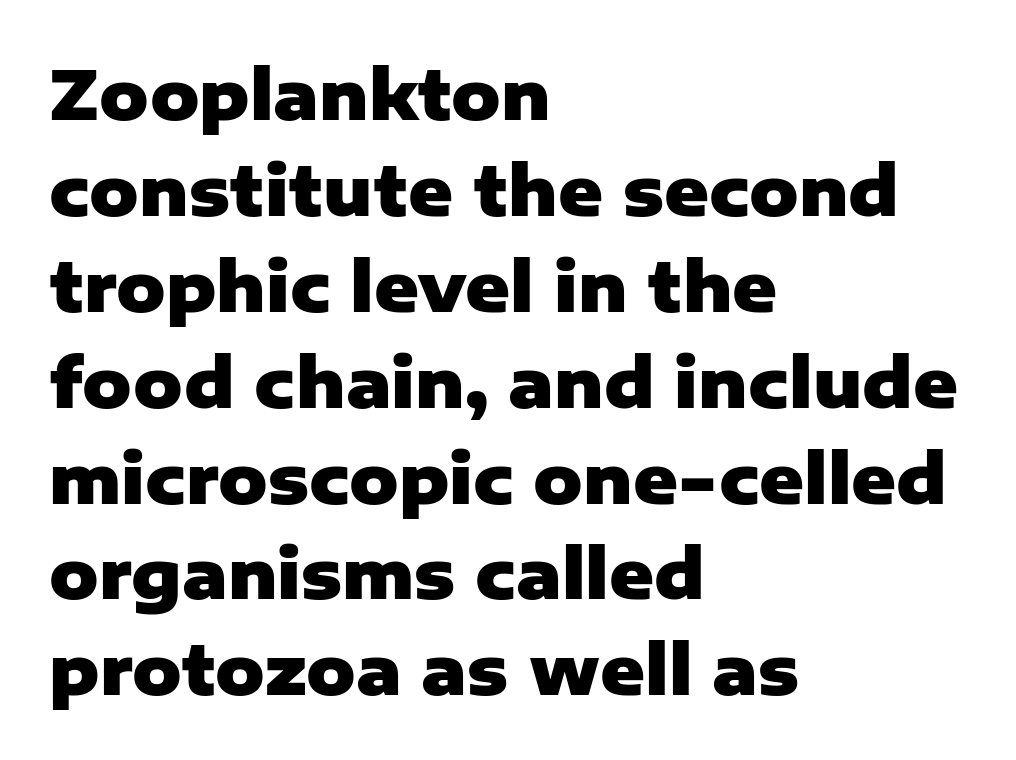
{"serif": "no", "italic": "no", "bold": "yes", "weight": "heavy", "width": "normal", "stroke_contrast": "low", "x_height": "medium", "monospaced": "no", "underline": "no", "align": "left", "line_spacing": "normal", "line_spacing_ratio": 1.41, "letter_spacing": "normal", "letter_spacing_em": 0.0, "glyph_px": 68}
